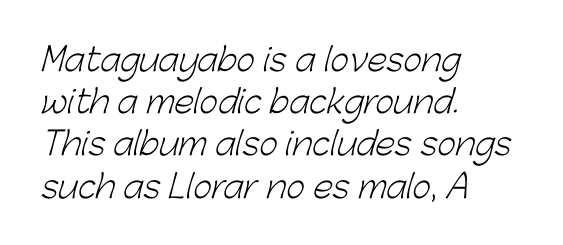
Q: Is the text bold? A: No.
Q: Is the typeface a serif or a sans-serif typeface? A: Sans-serif.
Q: Is the text underlined? A: No.
Q: How is the paragraph aligned? A: Left-aligned.
Q: Is the spacing between letters normal or unusually wide? A: Normal.
Q: Is the spacing between lines tight, normal or loose? A: Normal.
Q: Width (condensed, normal, or wide)? A: Normal.
Q: Stroke contrast? A: Low.
Q: x-height? A: Medium.
Q: Monospaced? A: No.
